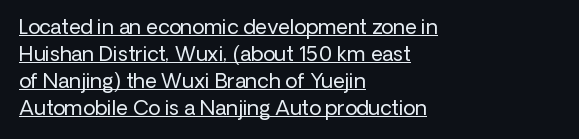
Q: Is the text bold? A: No.
Q: Is the text italic (slanted)? A: No, it is upright.
Q: Is the text underlined? A: Yes.
Q: How is the paragraph aligned? A: Left-aligned.
Q: Is the spacing between letters normal or unusually wide? A: Normal.
Q: Is the spacing between lines tight, normal or loose? A: Normal.
